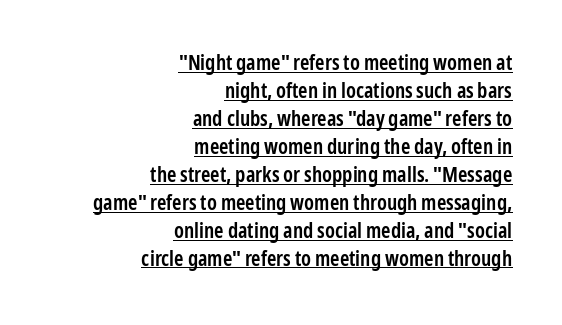
Q: Is the text bold? A: Semi-bold.
Q: Is the text italic (slanted)? A: No, it is upright.
Q: Is the text underlined? A: Yes.
Q: How is the paragraph aligned? A: Right-aligned.
Q: Is the spacing between letters normal or unusually wide? A: Normal.
Q: Is the spacing between lines tight, normal or loose? A: Normal.
